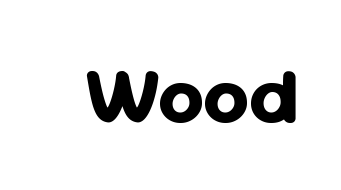
The image shows 80 px bold sans-serif type, upright; set normal letter spacing, not underlined; low stroke contrast and a medium x-height.
